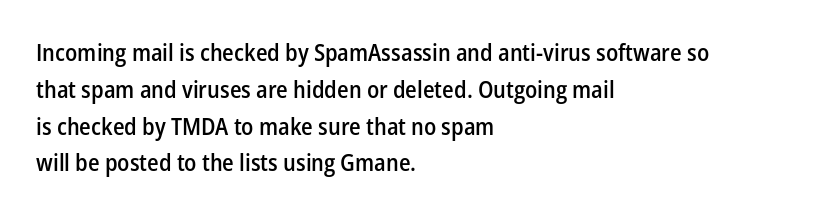
The image shows 23 px text type, upright; set left-aligned, normal line spacing (1.6x), normal letter spacing, not underlined.
